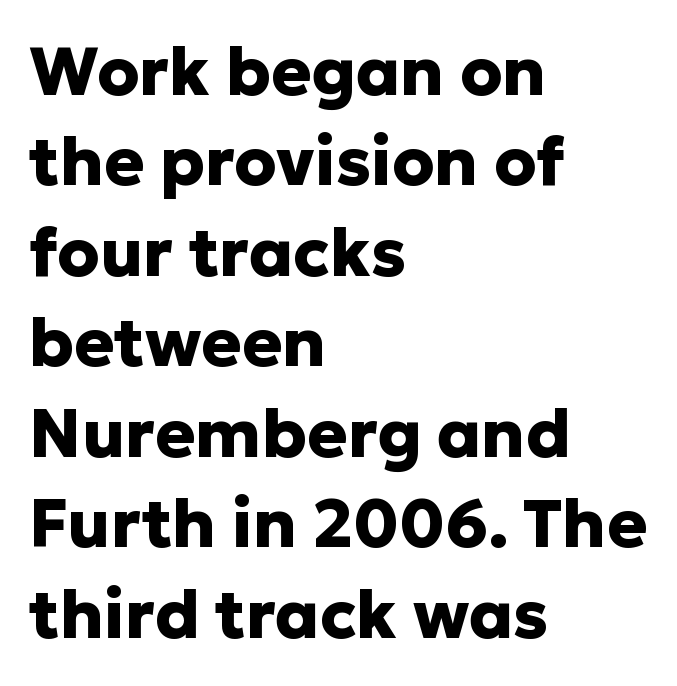
The image shows 67 px heavy sans-serif type, upright; set left-aligned, normal line spacing (1.35x), normal letter spacing, not underlined; low stroke contrast and a medium x-height.
